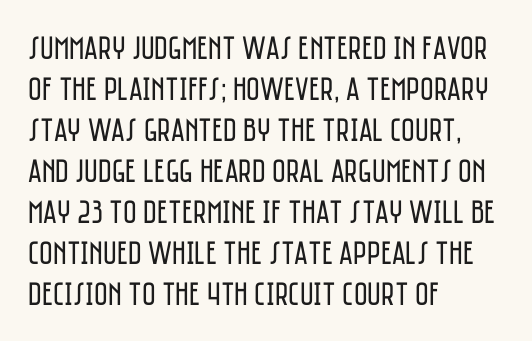
{"serif": "no", "italic": "no", "bold": "no", "weight": "regular", "width": "condensed", "stroke_contrast": "low", "x_height": "large", "monospaced": "no", "underline": "no", "align": "left", "line_spacing_ratio": 1.24, "letter_spacing": "normal", "letter_spacing_em": 0.0, "glyph_px": 33}
